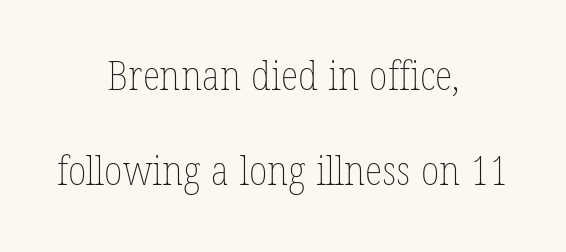
The image shows 41 px thin, condensed type, upright; set centered, loose line spacing (2.31x), normal letter spacing, not underlined; low stroke contrast and a medium x-height.
